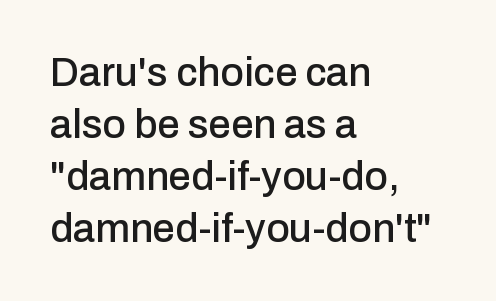
The passage shown is not underscored anywhere. Standard letterfit; no display-style spreading of the glyphs. Nope, no serifs anywhere on these letters. This block has exactly the height ordinary leading produces.
